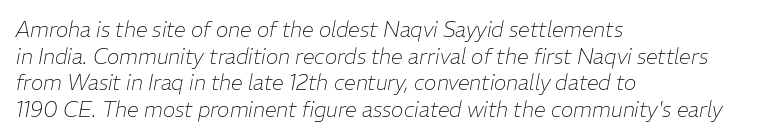
The image shows 21 px text type, italic (leaning right); set left-aligned, normal line spacing (1.27x), normal letter spacing, not underlined.
